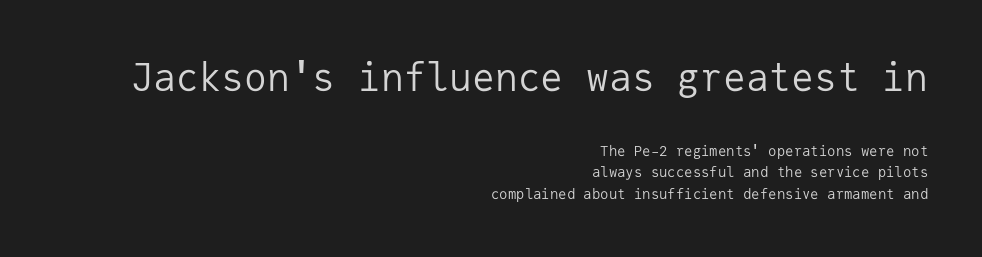
{"serif": "no", "italic": "no", "bold": "no", "weight": "regular", "width": "normal", "stroke_contrast": "low", "x_height": "medium", "monospaced": "yes", "underline": "no", "align": "right", "line_spacing": "normal", "line_spacing_ratio": 1.52, "letter_spacing": "normal", "letter_spacing_em": 0.0, "larger_block": "first", "size_ratio": 2.71, "glyph_px": 38}
